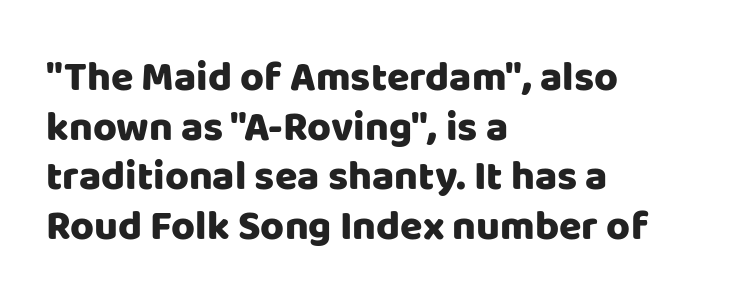
The image shows 41 px sans-serif type, upright; set left-aligned, line spacing 1.21x, normal letter spacing, not underlined; low stroke contrast and a large x-height.
